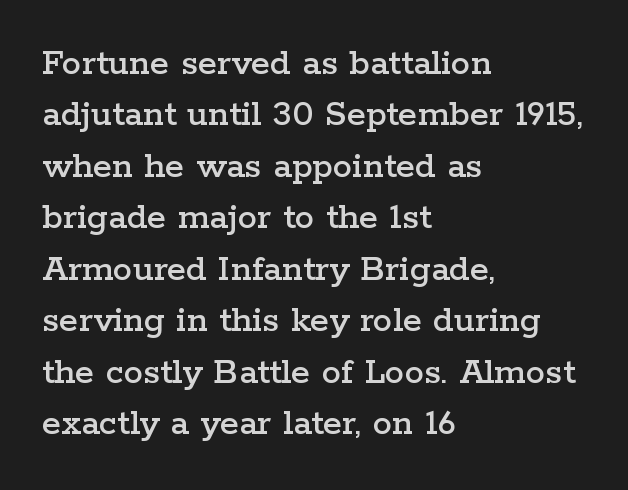
Q: Is the text italic (slanted)? A: No, it is upright.
Q: Is the typeface a serif or a sans-serif typeface? A: Serif.
Q: Is the text underlined? A: No.
Q: How is the paragraph aligned? A: Left-aligned.
Q: Is the spacing between letters normal or unusually wide? A: Normal.
Q: Is the spacing between lines tight, normal or loose? A: Normal.
Q: Width (condensed, normal, or wide)? A: Wide.
Q: Stroke contrast? A: Low.
Q: x-height? A: Medium.
Q: Monospaced? A: No.
